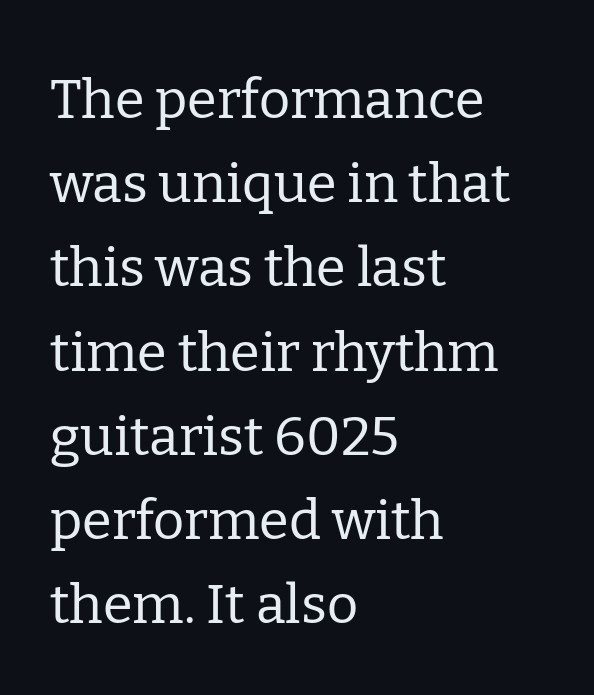
{"serif": "yes", "italic": "no", "bold": "no", "weight": "regular", "width": "normal", "stroke_contrast": "low", "x_height": "medium", "monospaced": "no", "underline": "no", "align": "left", "line_spacing": "normal", "line_spacing_ratio": 1.56, "letter_spacing": "normal", "letter_spacing_em": 0.0, "glyph_px": 54}
